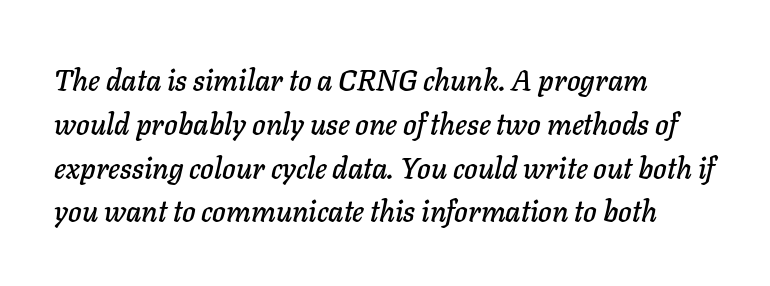
The image shows 29 px text type, italic (leaning right); set left-aligned, normal line spacing (1.51x), normal letter spacing, not underlined; low stroke contrast and a medium x-height.
